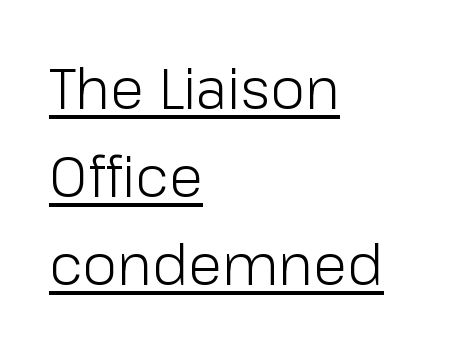
The image shows 56 px light sans-serif type, upright; set left-aligned, normal line spacing (1.57x), normal letter spacing, underlined; low stroke contrast and a medium x-height.
